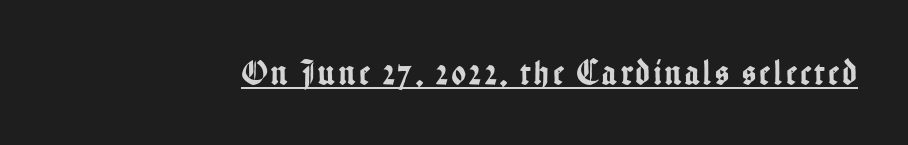
{"serif": "no", "italic": "no", "width": "condensed", "stroke_contrast": "low", "x_height": "medium", "monospaced": "no", "underline": "yes", "glyph_px": 36}
